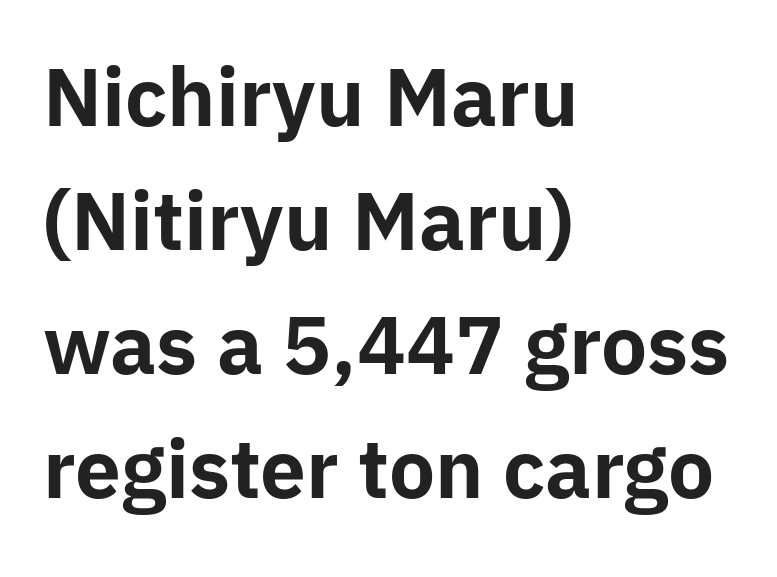
Q: Is the text bold? A: Yes.
Q: Is the text italic (slanted)? A: No, it is upright.
Q: Is the typeface a serif or a sans-serif typeface? A: Sans-serif.
Q: Is the text underlined? A: No.
Q: How is the paragraph aligned? A: Left-aligned.
Q: Is the spacing between letters normal or unusually wide? A: Normal.
Q: Is the spacing between lines tight, normal or loose? A: Normal.
Q: Width (condensed, normal, or wide)? A: Normal.
Q: Stroke contrast? A: Low.
Q: x-height? A: Medium.
Q: Monospaced? A: No.
